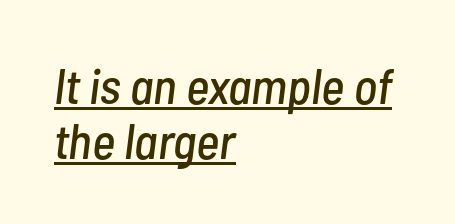
Q: Is the text italic (slanted)? A: Yes, it leans right by about 7 degrees.
Q: Is the text underlined? A: Yes.
Q: How is the paragraph aligned? A: Left-aligned.
Q: Is the spacing between letters normal or unusually wide? A: Normal.
Q: Is the spacing between lines tight, normal or loose? A: Tight.
Q: Width (condensed, normal, or wide)? A: Condensed.
Q: Stroke contrast? A: Low.
Q: x-height? A: Medium.
Q: Monospaced? A: No.
